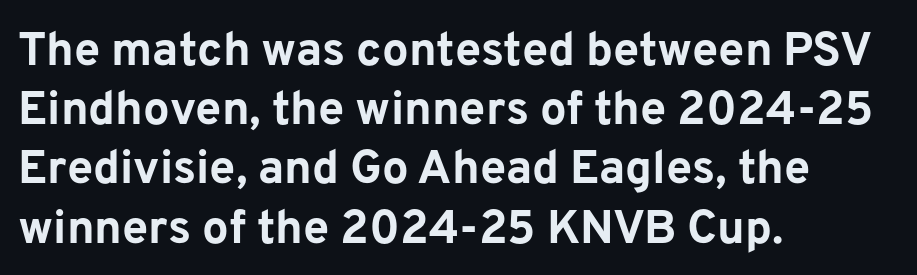
Q: Is the text bold? A: Yes.
Q: Is the text italic (slanted)? A: No, it is upright.
Q: Is the typeface a serif or a sans-serif typeface? A: Sans-serif.
Q: Is the text underlined? A: No.
Q: How is the paragraph aligned? A: Left-aligned.
Q: Is the spacing between letters normal or unusually wide? A: Normal.
Q: Is the spacing between lines tight, normal or loose? A: Normal.
Q: Width (condensed, normal, or wide)? A: Normal.
Q: Stroke contrast? A: Low.
Q: x-height? A: Medium.
Q: Monospaced? A: No.
